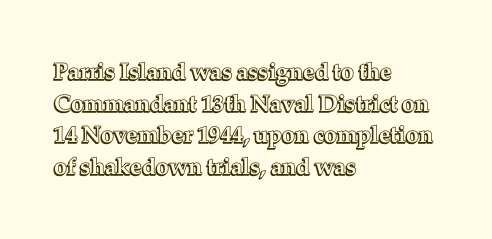
Q: Is the text italic (slanted)? A: No, it is upright.
Q: Is the text underlined? A: No.
Q: How is the paragraph aligned? A: Left-aligned.
Q: Is the spacing between letters normal or unusually wide? A: Normal.
Q: Is the spacing between lines tight, normal or loose? A: Normal.
